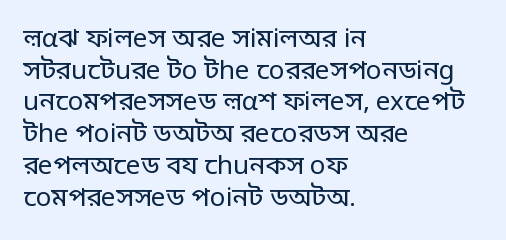
{"italic": "no", "bold": "no", "underline": "no", "align": "left", "line_spacing_ratio": 1.22, "letter_spacing": "normal", "letter_spacing_em": 0.0, "glyph_px": 26}
